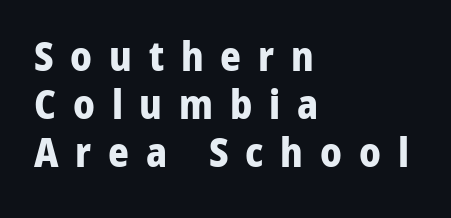
The image shows 40 px bold sans-serif type, upright; set left-aligned, line spacing 1.2x, unusually wide letter spacing (+0.42 em), not underlined; low stroke contrast and a medium x-height.
